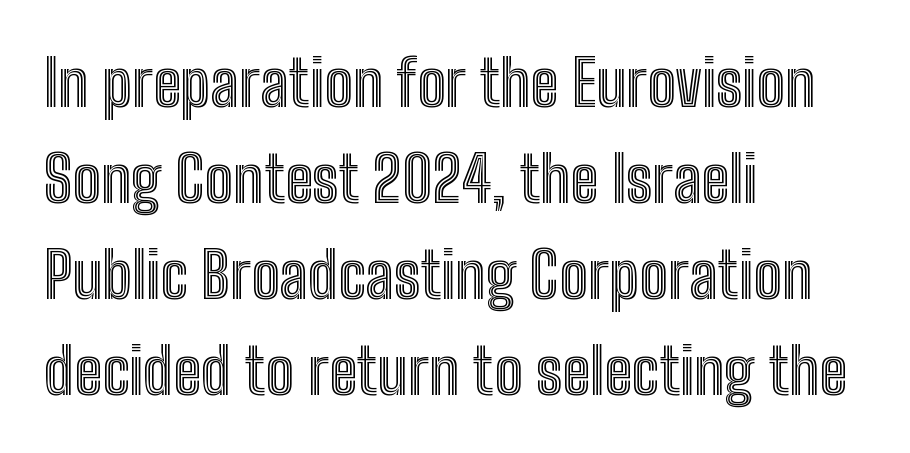
{"italic": "no", "width": "condensed", "x_height": "medium", "monospaced": "no", "underline": "no", "align": "left", "line_spacing": "normal", "line_spacing_ratio": 1.5, "letter_spacing": "normal", "letter_spacing_em": 0.0, "glyph_px": 64}
